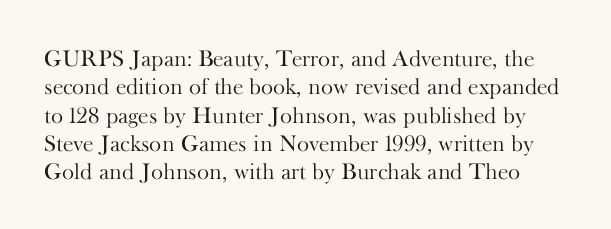
This reads as an unemphasized weight, regular at the heaviest. Nobody drew a line under any word here. The type is set solid horizontally, with unmodified tracking. You can tell it's not italic because the verticals are truly vertical.
